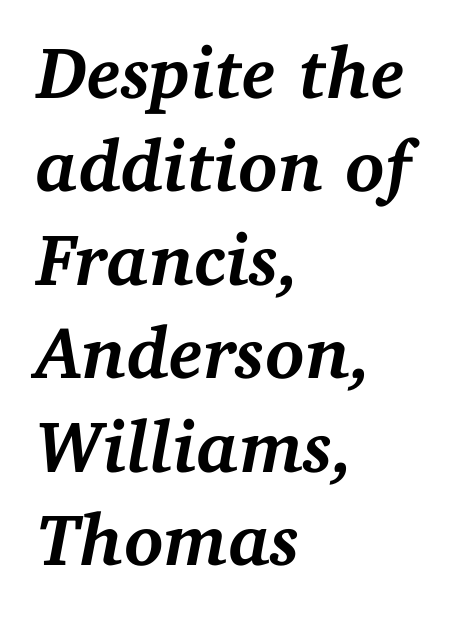
Q: Is the text bold? A: Yes.
Q: Is the text italic (slanted)? A: Yes, it leans right by about 11 degrees.
Q: Is the typeface a serif or a sans-serif typeface? A: Serif.
Q: Is the text underlined? A: No.
Q: How is the paragraph aligned? A: Left-aligned.
Q: Is the spacing between letters normal or unusually wide? A: Normal.
Q: Is the spacing between lines tight, normal or loose? A: Normal.
Q: Width (condensed, normal, or wide)? A: Normal.
Q: Stroke contrast? A: Medium.
Q: x-height? A: Medium.
Q: Monospaced? A: No.
